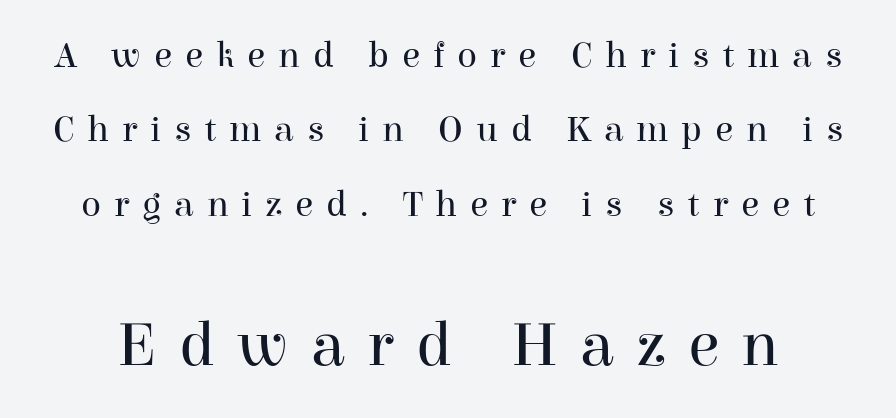
Q: Is the text bold? A: No.
Q: Is the text italic (slanted)? A: No, it is upright.
Q: Is the typeface a serif or a sans-serif typeface? A: Serif.
Q: Is the text underlined? A: No.
Q: Is the spacing between letters normal or unusually wide? A: Unusually wide.
Q: Is the spacing between lines tight, normal or loose? A: Loose.
Q: Which block of text is set in a larger size, the first (top) or the second (bottom)? A: The second (bottom) one.
Q: Width (condensed, normal, or wide)? A: Normal.
Q: Stroke contrast? A: High.
Q: x-height? A: Medium.
Q: Monospaced? A: No.
